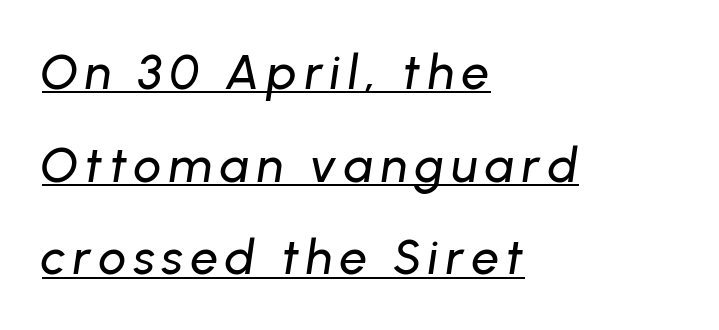
The image shows 49 px text type, italic (leaning right); set left-aligned, line spacing 1.89x, underlined; low stroke contrast and a medium x-height.
